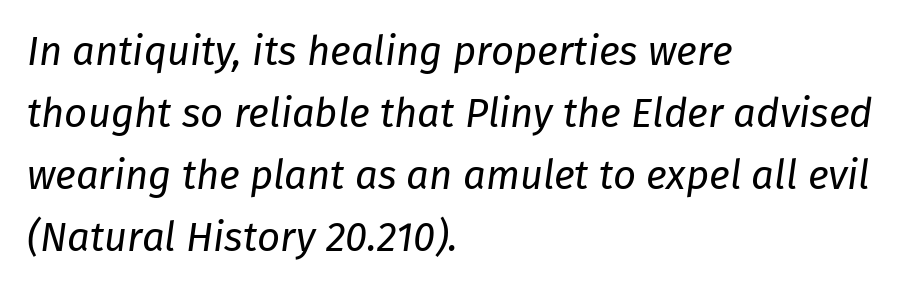
The image shows 40 px regular-weight type, italic (leaning right); set left-aligned, normal line spacing (1.55x), normal letter spacing, not underlined; low stroke contrast and a medium x-height.
